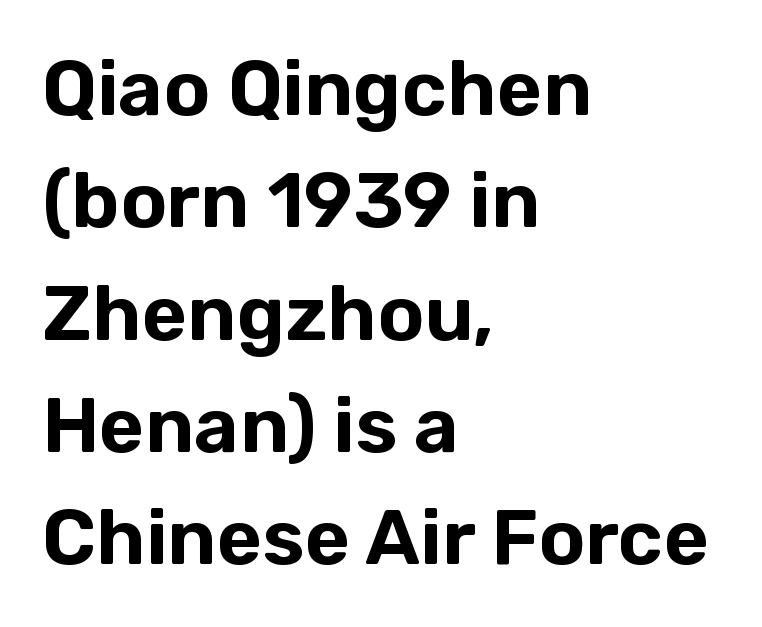
Upright lettering throughout. A typesetter would call this leading conventional body-copy spacing. Letters rest on an invisible, unmarked baseline. Are there feet on the stems? There aren't — it's a sans. The face used here is proportionally spaced, like ordinary book or web type. Every row of glyphs begins at an identical x-position on the left.
